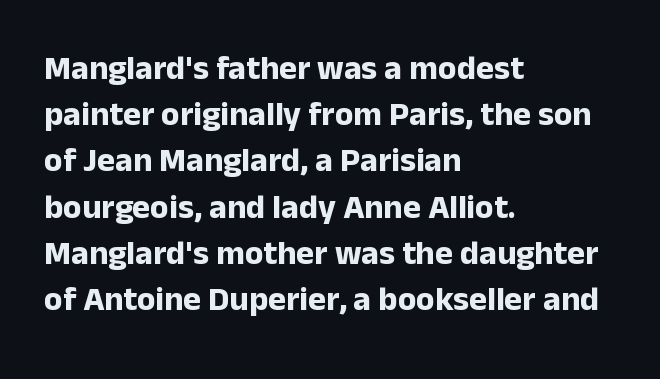
The image shows 34 px bold sans-serif type, upright; set left-aligned, normal line spacing (1.36x), normal letter spacing, not underlined; low stroke contrast and a medium x-height.
